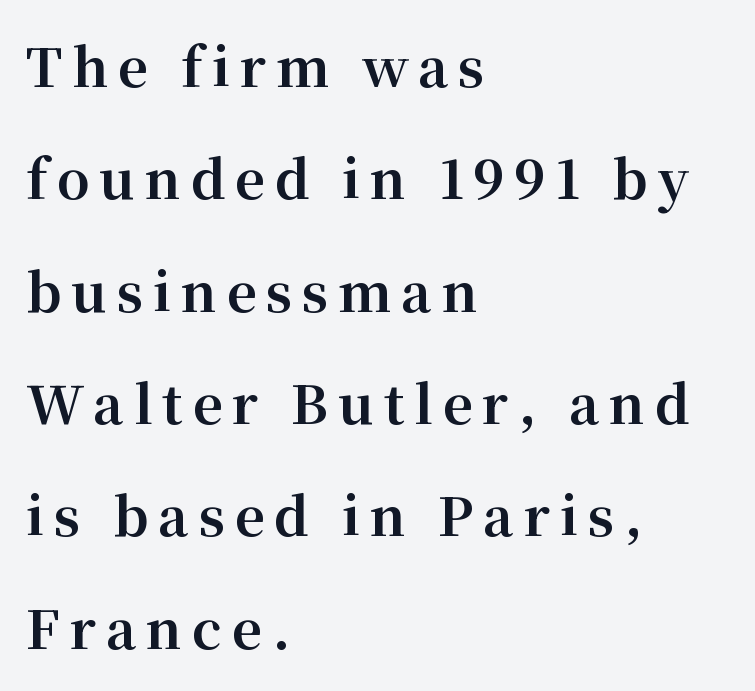
Line starts are locked; line ends wander. Successive baselines arrive slowly, with a big drop between each. Summary of weight: heavy, a full bold. Check the space under the baseline: it is left empty. The letters advance in unequal steps, a hallmark of proportional type.
